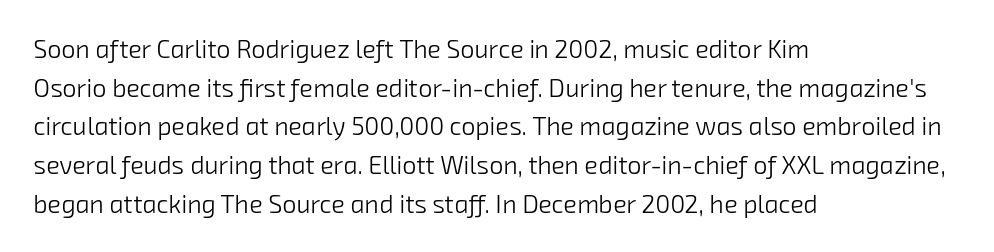
{"bold": "no", "underline": "no", "align": "left", "line_spacing": "normal", "line_spacing_ratio": 1.55, "letter_spacing": "normal", "letter_spacing_em": 0.0, "glyph_px": 25}
